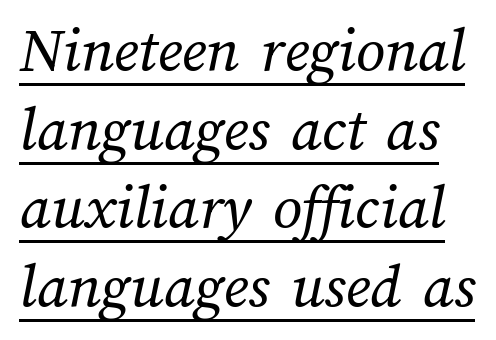
{"bold": "no", "weight": "regular", "width": "normal", "stroke_contrast": "medium", "x_height": "medium", "monospaced": "no", "underline": "yes", "line_spacing_ratio": 1.23, "letter_spacing": "normal", "letter_spacing_em": 0.0, "glyph_px": 64}
